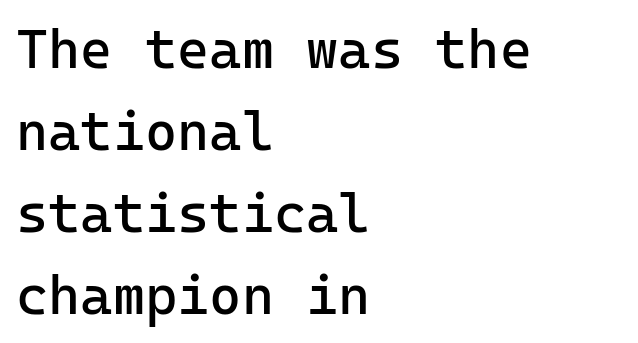
Underlining? Definitely not there. Students, observe: this is what conventionally led text looks like. Standard letterfit; no display-style spreading of the glyphs. Serif or sans? Sans — the stroke terminals are bare. This sample has the even, mechanical cadence of fixed-width lettering.
